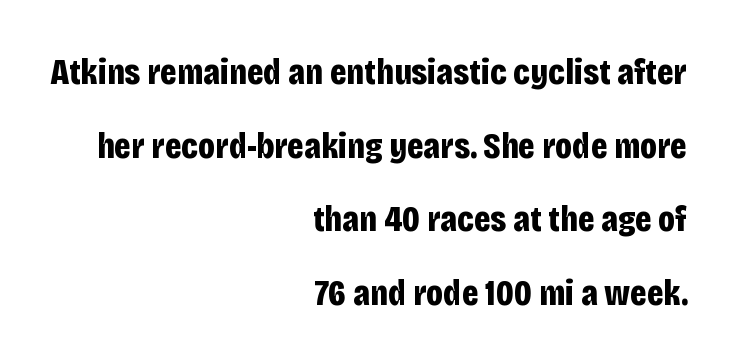
The image shows 37 px bold, condensed sans-serif type, upright; set right-aligned, loose line spacing (1.99x), normal letter spacing, not underlined; low stroke contrast and a large x-height.
